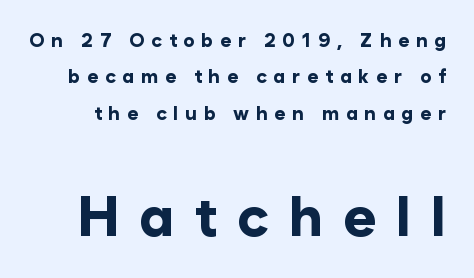
Here the designer chose a conventional face with non-uniform glyph widths. These words are printed bold, with thick strokes throughout. You can tell it's not italic because the verticals are truly vertical. Honestly, there is no underline to notice here at all.
